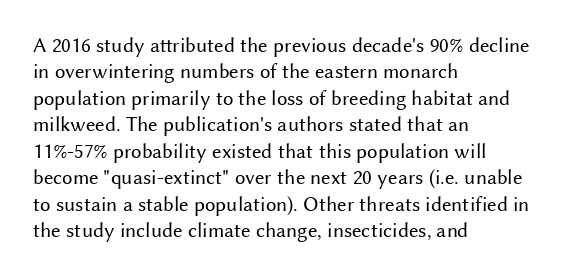
The image shows 21 px text type, upright; set left-aligned, normal line spacing (1.26x), normal letter spacing, not underlined.
